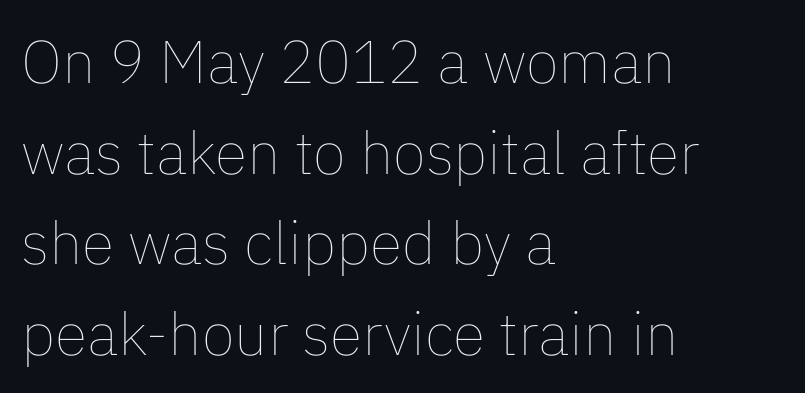
Q: Is the text bold? A: No.
Q: Is the text italic (slanted)? A: No, it is upright.
Q: Is the text underlined? A: No.
Q: How is the paragraph aligned? A: Left-aligned.
Q: Is the spacing between letters normal or unusually wide? A: Normal.
Q: Is the spacing between lines tight, normal or loose? A: Normal.
Q: Width (condensed, normal, or wide)? A: Normal.
Q: Stroke contrast? A: Low.
Q: x-height? A: Medium.
Q: Monospaced? A: No.
